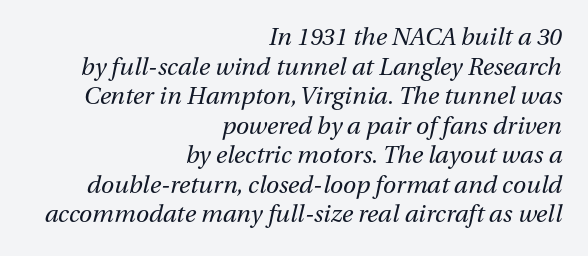
In terms of letterspacing, this is plain default setting. Heaviness? Minimal to ordinary, like unemphasized prose. These lines are set flush right with a ragged left edge. Nobody drew a line under any word here. The axis of the letterforms is tilted away from vertical.
